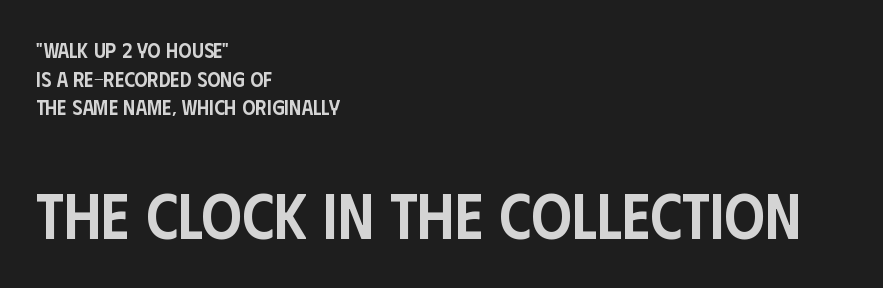
Proportional: the letters do not fall into vertical columns. Words float on clear page, feet unadorned. Is there any slant? The stems are plumb. Here the glyphs are tracked normally, forming tight word shapes. Does the bottom block carry the larger type? Yes, it does.
